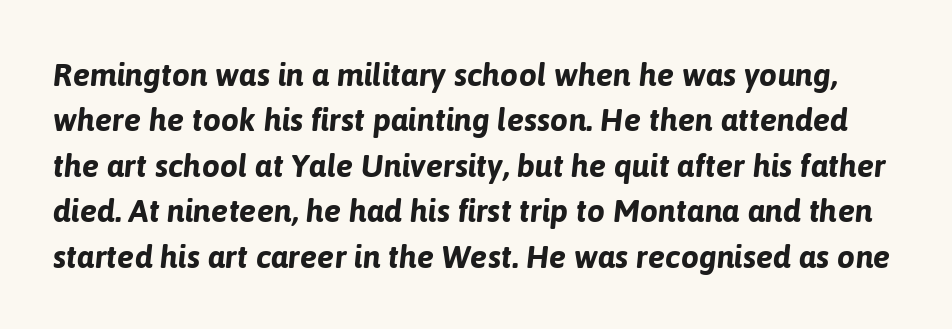
{"italic": "yes", "lean": "right", "slant_degrees": 6, "bold": "yes", "weight": "bold", "width": "normal", "stroke_contrast": "low", "x_height": "medium", "monospaced": "no", "underline": "no", "line_spacing": "normal", "line_spacing_ratio": 1.42, "letter_spacing": "normal", "letter_spacing_em": 0.0, "glyph_px": 32}
